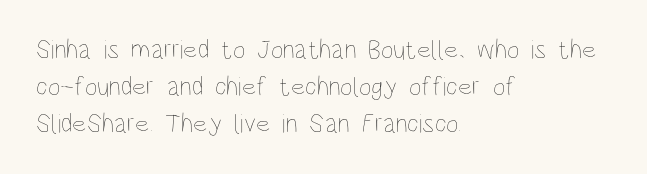
Q: Is the text bold? A: No.
Q: Is the text italic (slanted)? A: No, it is upright.
Q: Is the text underlined? A: No.
Q: How is the paragraph aligned? A: Left-aligned.
Q: Is the spacing between letters normal or unusually wide? A: Normal.
Q: Is the spacing between lines tight, normal or loose? A: Normal.
